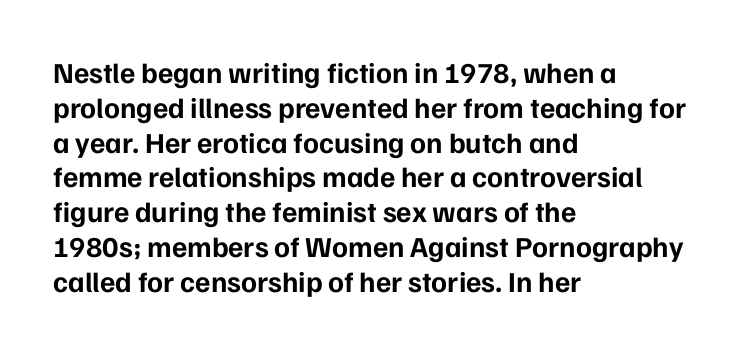
{"serif": "no", "italic": "no", "bold": "yes", "weight": "bold", "width": "normal", "stroke_contrast": "low", "x_height": "medium", "monospaced": "no", "underline": "no", "align": "left", "line_spacing_ratio": 1.2, "letter_spacing": "normal", "letter_spacing_em": 0.0, "glyph_px": 29}
